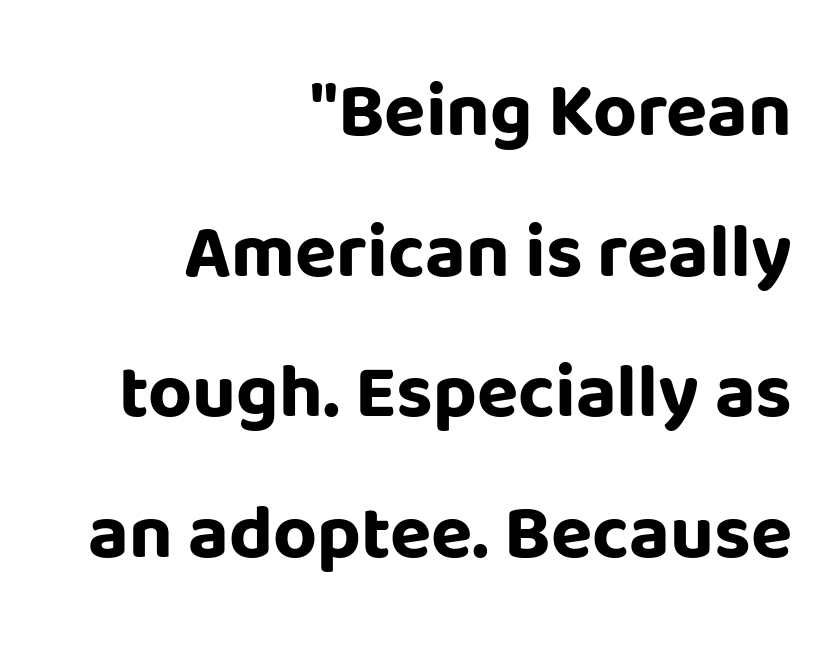
Q: Is the text bold? A: Yes.
Q: Is the text italic (slanted)? A: No, it is upright.
Q: Is the typeface a serif or a sans-serif typeface? A: Sans-serif.
Q: Is the text underlined? A: No.
Q: How is the paragraph aligned? A: Right-aligned.
Q: Is the spacing between letters normal or unusually wide? A: Normal.
Q: Width (condensed, normal, or wide)? A: Normal.
Q: Stroke contrast? A: Low.
Q: x-height? A: Large.
Q: Monospaced? A: No.
